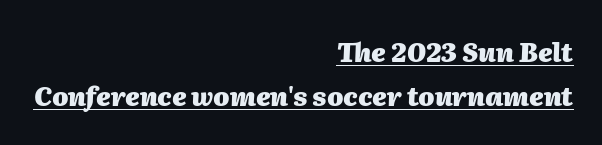
The image shows 26 px bold type, italic (leaning right); set right-aligned, normal line spacing (1.7x), normal letter spacing, underlined.
